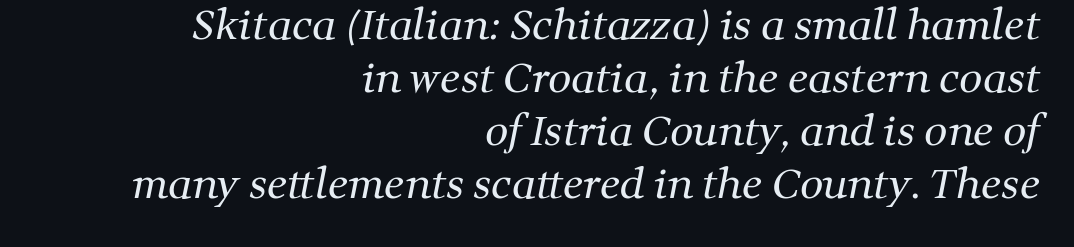
The text was rendered using a seriffed face with decorative stroke endings. Rows of type keep a routine distance in the vertical direction. Casual observation: everything's shoved over to the right. Ink coverage per letter is moderate at most. The baseline area is clear. Words appear dense and cohesive because spacing is normal.
